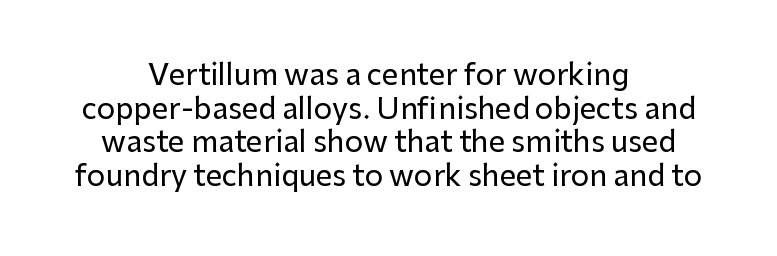
{"serif": "no", "italic": "no", "width": "normal", "stroke_contrast": "low", "x_height": "medium", "monospaced": "no", "underline": "no", "align": "center", "line_spacing_ratio": 1.16, "letter_spacing": "normal", "letter_spacing_em": 0.0, "glyph_px": 29}
